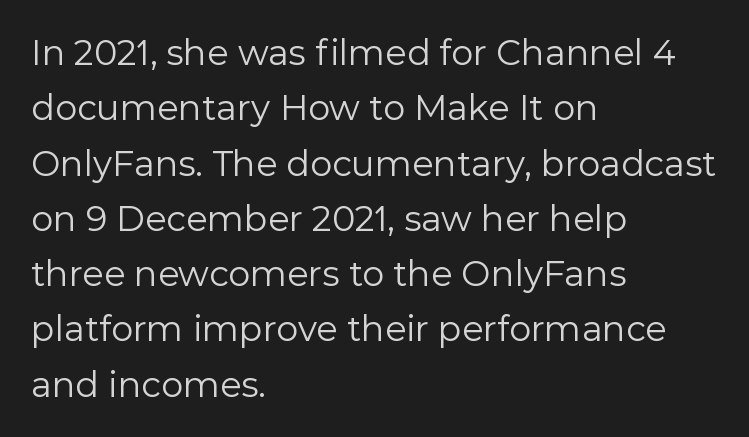
The image shows 35 px regular-weight sans-serif type, upright; set left-aligned, normal line spacing (1.58x), normal letter spacing, not underlined; a medium x-height.
